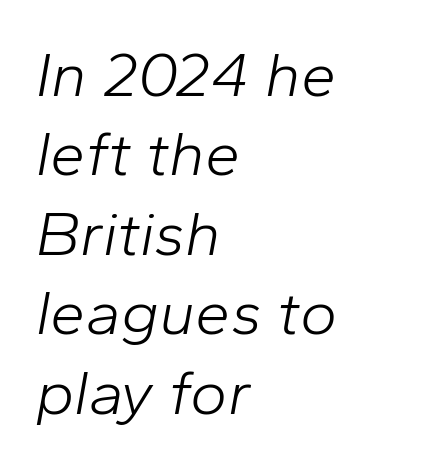
Q: Is the text bold? A: No.
Q: Is the text italic (slanted)? A: Yes, it leans right by about 10 degrees.
Q: Is the text underlined? A: No.
Q: How is the paragraph aligned? A: Left-aligned.
Q: Is the spacing between letters normal or unusually wide? A: Normal.
Q: Is the spacing between lines tight, normal or loose? A: Normal.
Q: Width (condensed, normal, or wide)? A: Normal.
Q: Stroke contrast? A: Low.
Q: x-height? A: Medium.
Q: Monospaced? A: No.
